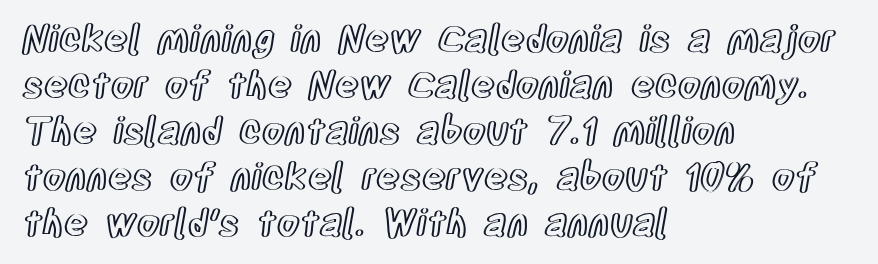
These lines stack with their left ends in a neat column. Each row of text sits above clean, open space. Caption: standard tracking, unaltered. Here the designer chose a conventional face with non-uniform glyph widths.
